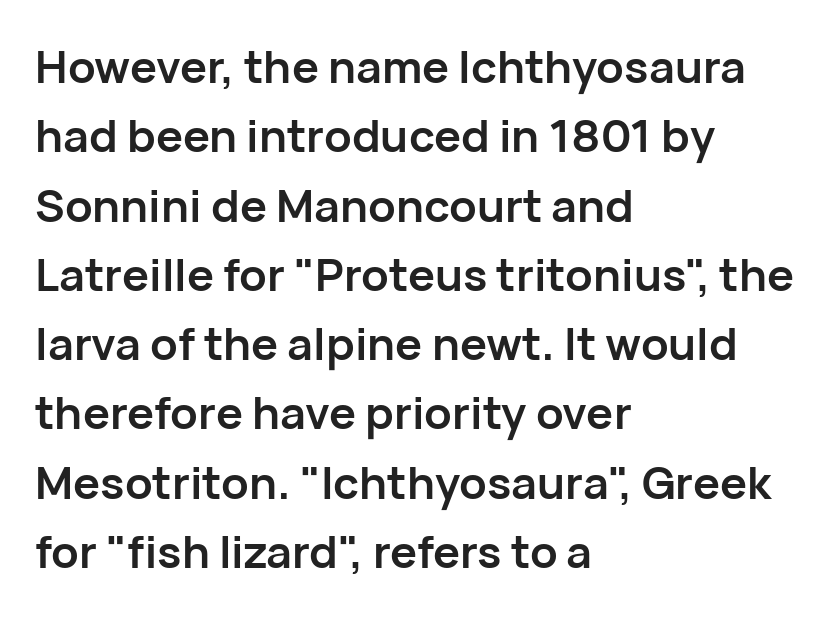
{"serif": "no", "italic": "no", "bold": "yes", "weight": "semibold", "width": "normal", "stroke_contrast": "low", "x_height": "medium", "monospaced": "no", "underline": "no", "align": "left", "line_spacing": "normal", "line_spacing_ratio": 1.54, "letter_spacing": "normal", "letter_spacing_em": 0.0, "glyph_px": 45}
